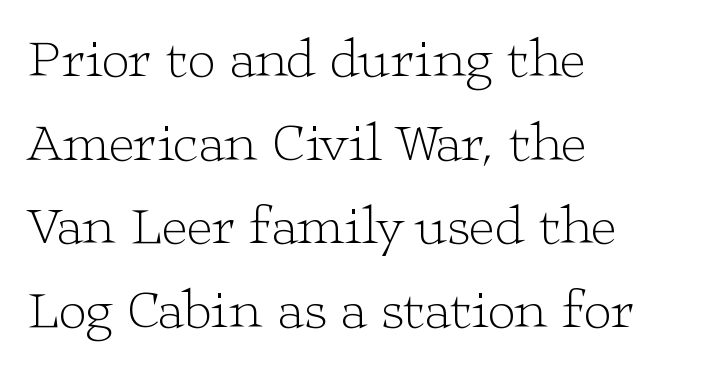
The letters advance in unequal steps, a hallmark of proportional type. The type family on display is of the serif kind. If you measured baseline to baseline, you'd find a middling distance. Quick note: underline off. The setting favours the left margin, as ordinary paragraphs usually do.
